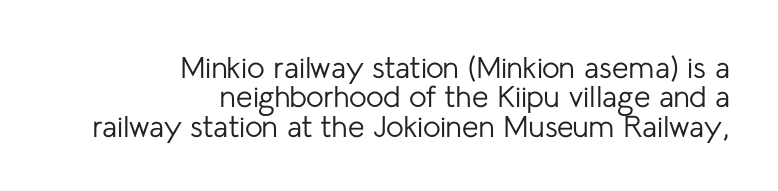
The image shows 30 px regular-weight sans-serif type, upright; set right-aligned, tight line spacing (0.98x), normal letter spacing, not underlined; low stroke contrast and a medium x-height.
